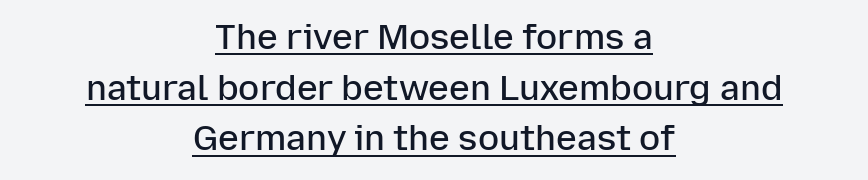
Q: Is the text bold? A: Semi-bold.
Q: Is the text italic (slanted)? A: No, it is upright.
Q: Is the typeface a serif or a sans-serif typeface? A: Sans-serif.
Q: Is the text underlined? A: Yes.
Q: How is the paragraph aligned? A: Centered.
Q: Is the spacing between letters normal or unusually wide? A: Normal.
Q: Is the spacing between lines tight, normal or loose? A: Normal.
Q: Width (condensed, normal, or wide)? A: Normal.
Q: Stroke contrast? A: Low.
Q: x-height? A: Medium.
Q: Monospaced? A: No.
